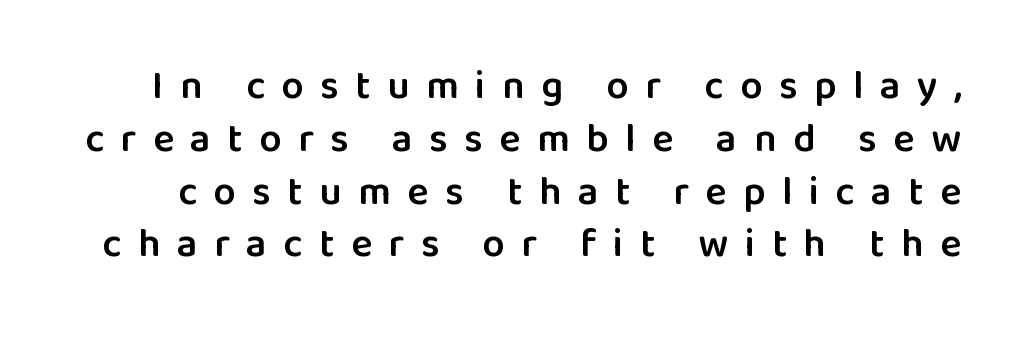
{"serif": "no", "italic": "no", "bold": "semi", "weight": "semibold", "width": "normal", "stroke_contrast": "low", "x_height": "medium", "monospaced": "no", "underline": "no", "line_spacing": "normal", "line_spacing_ratio": 1.32, "letter_spacing": "wide", "letter_spacing_em": 0.41, "glyph_px": 40}
